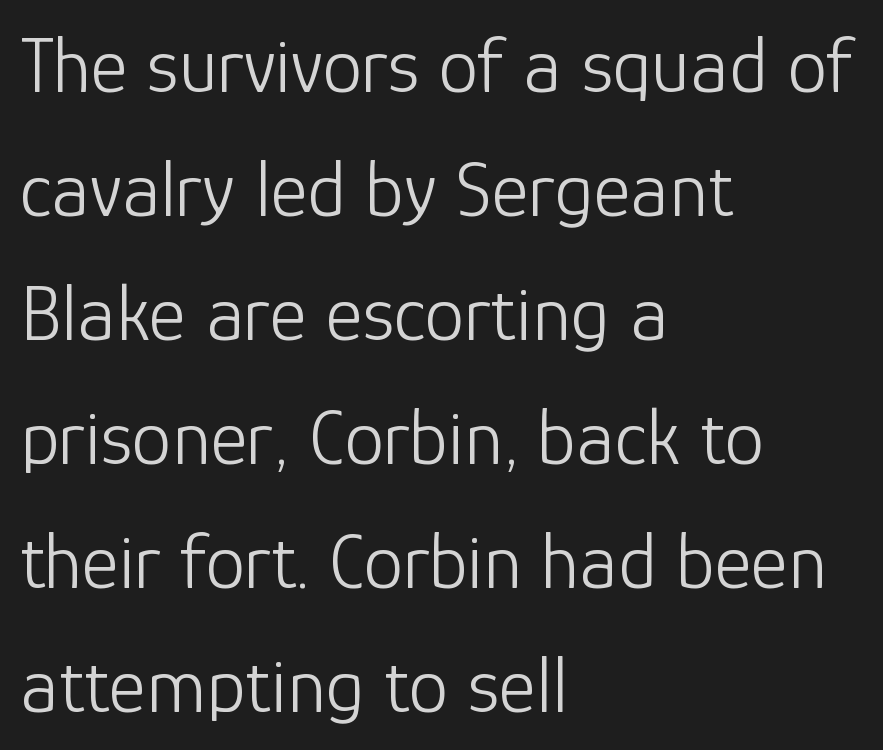
The image shows 80 px light sans-serif type, upright; set left-aligned, normal line spacing (1.55x), normal letter spacing, not underlined; low stroke contrast and a medium x-height.
